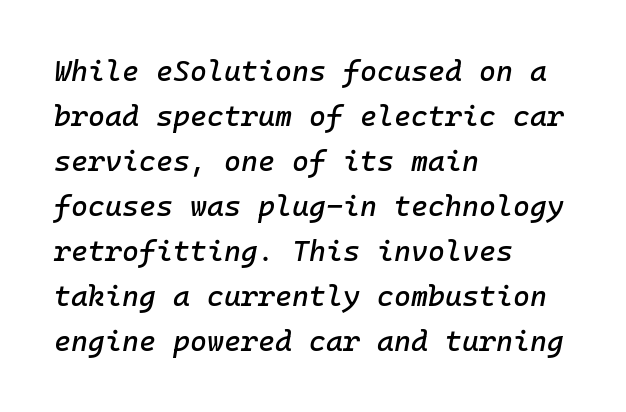
Q: Is the text italic (slanted)? A: Yes, it leans right by about 10 degrees.
Q: Is the text underlined? A: No.
Q: How is the paragraph aligned? A: Left-aligned.
Q: Is the spacing between letters normal or unusually wide? A: Normal.
Q: Is the spacing between lines tight, normal or loose? A: Normal.
Q: Width (condensed, normal, or wide)? A: Normal.
Q: Stroke contrast? A: Low.
Q: x-height? A: Medium.
